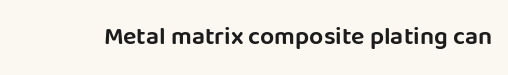
The image shows 25 px text type, upright; set normal letter spacing, not underlined.
